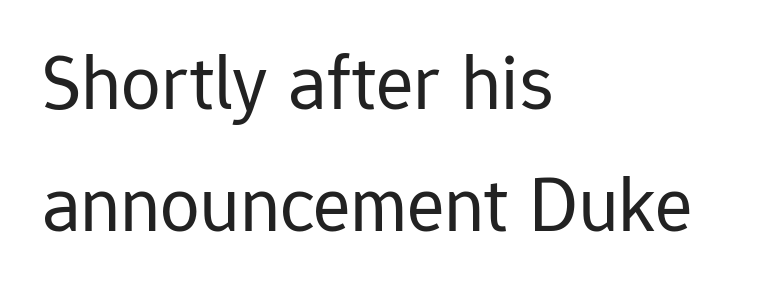
{"serif": "no", "italic": "no", "bold": "no", "weight": "regular", "width": "normal", "stroke_contrast": "low", "x_height": "medium", "monospaced": "no", "underline": "no", "align": "left", "line_spacing": "normal", "line_spacing_ratio": 1.55, "letter_spacing": "normal", "letter_spacing_em": 0.0, "glyph_px": 79}
